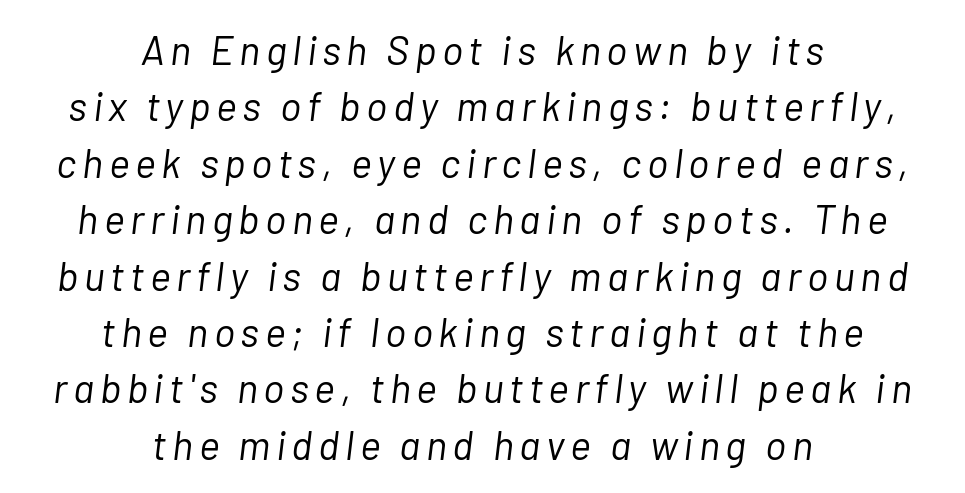
The foot of each line stays bare and open. This sample has the flowing, uneven cadence of proportional lettering. These lines are centered, leaving both edges ragged. No heavy texture on the line: the type isn't bold. Evenly set lines give the paragraph a standard silhouette. The letters are slanted; this is an italic face.
